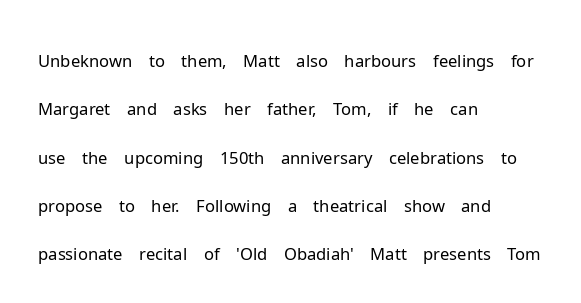
Q: Is the text bold? A: No.
Q: Is the text italic (slanted)? A: No, it is upright.
Q: Is the typeface a serif or a sans-serif typeface? A: Sans-serif.
Q: Is the text underlined? A: No.
Q: How is the paragraph aligned? A: Left-aligned.
Q: Is the spacing between letters normal or unusually wide? A: Normal.
Q: Is the spacing between lines tight, normal or loose? A: Normal.
Q: Width (condensed, normal, or wide)? A: Normal.
Q: Stroke contrast? A: Low.
Q: x-height? A: Medium.
Q: Monospaced? A: No.
